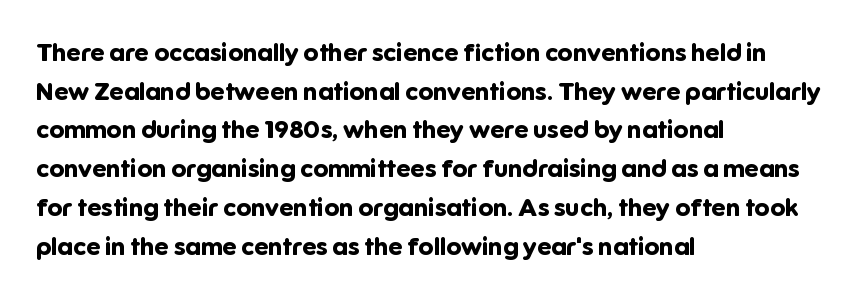
Lines of text with bare space underneath. Default kerning and tracking; the words read as compact shapes. Typeset ragged right — the left edge is the straight one. Regarding leading, the lines here are spaced in the standard way. Every stem runs plumb, perpendicular to the baseline.
